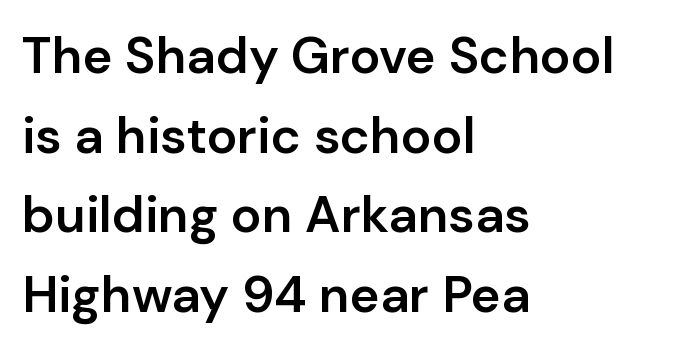
Q: Is the text bold? A: Semi-bold.
Q: Is the text italic (slanted)? A: No, it is upright.
Q: Is the typeface a serif or a sans-serif typeface? A: Sans-serif.
Q: Is the text underlined? A: No.
Q: How is the paragraph aligned? A: Left-aligned.
Q: Is the spacing between letters normal or unusually wide? A: Normal.
Q: Is the spacing between lines tight, normal or loose? A: Normal.
Q: Width (condensed, normal, or wide)? A: Normal.
Q: Stroke contrast? A: Low.
Q: x-height? A: Medium.
Q: Monospaced? A: No.
